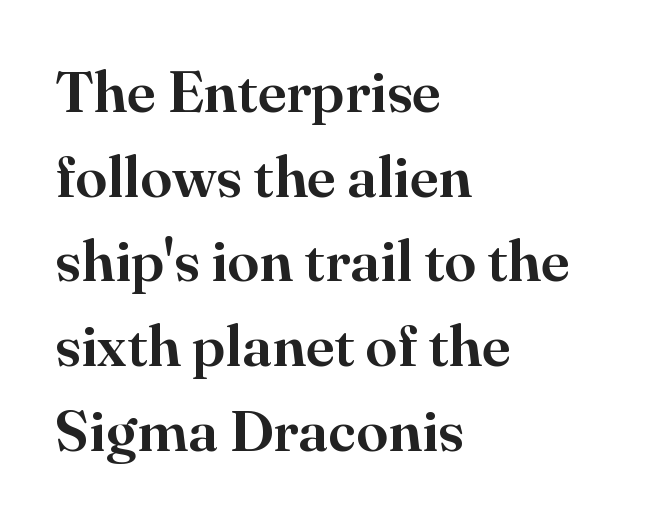
This sample uses plain, unmodified letter spacing. Lines of text with bare space underneath. Looks like regular typesetting: each glyph gets only the width it needs. Visually the block forms a straight wall on the left and a jagged coastline on the right. The specimen reads as upright at a glance. Each new line begins a customary step beneath the previous one.
